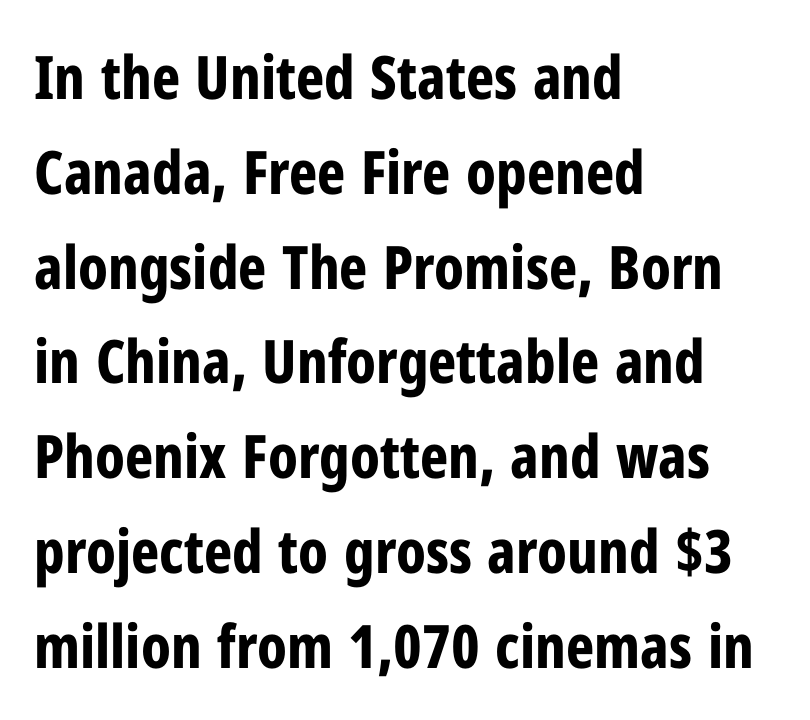
Q: Is the text bold? A: Yes.
Q: Is the text italic (slanted)? A: No, it is upright.
Q: Is the typeface a serif or a sans-serif typeface? A: Sans-serif.
Q: Is the text underlined? A: No.
Q: How is the paragraph aligned? A: Left-aligned.
Q: Is the spacing between letters normal or unusually wide? A: Normal.
Q: Is the spacing between lines tight, normal or loose? A: Normal.
Q: Width (condensed, normal, or wide)? A: Condensed.
Q: Stroke contrast? A: Low.
Q: x-height? A: Medium.
Q: Monospaced? A: No.
